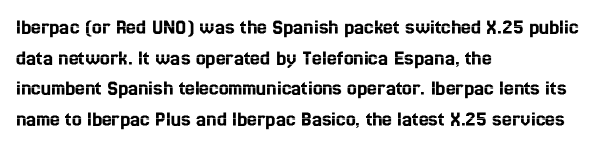
If you drew a line through each stem, it would be perfectly vertical. Honestly, the letter spacing is just normal — you wouldn't notice it. The words here are not underlined. Notice how the passage keeps a crisp vertical edge on the left only. Interline gaps are of average width in this sample.
